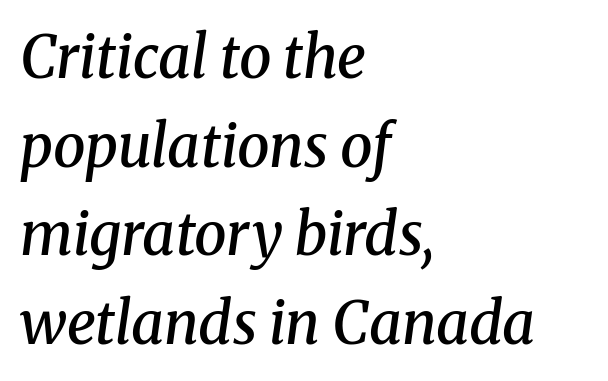
{"serif": "yes", "italic": "yes", "lean": "right", "slant_degrees": 8, "bold": "semi", "weight": "semibold", "width": "normal", "stroke_contrast": "medium", "x_height": "medium", "monospaced": "no", "underline": "no", "align": "left", "line_spacing": "normal", "line_spacing_ratio": 1.53, "letter_spacing": "normal", "letter_spacing_em": 0.0, "glyph_px": 58}
